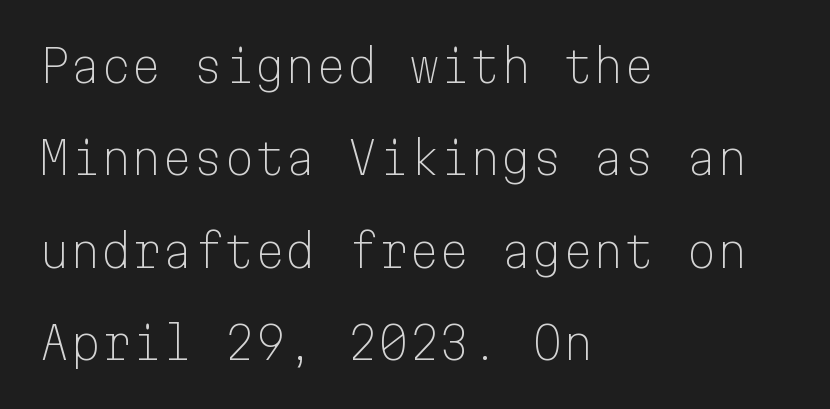
{"serif": "no", "italic": "no", "bold": "no", "weight": "light", "width": "normal", "stroke_contrast": "low", "x_height": "medium", "monospaced": "yes", "underline": "no", "align": "left", "line_spacing": "loose", "line_spacing_ratio": 2.1, "letter_spacing": "normal", "letter_spacing_em": 0.0, "glyph_px": 44}
